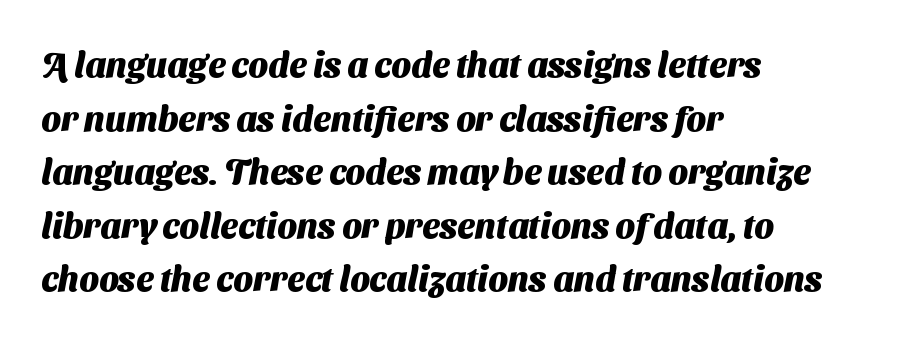
Q: Is the text bold? A: Yes.
Q: Is the typeface a serif or a sans-serif typeface? A: Sans-serif.
Q: Is the text underlined? A: No.
Q: How is the paragraph aligned? A: Left-aligned.
Q: Is the spacing between letters normal or unusually wide? A: Normal.
Q: Is the spacing between lines tight, normal or loose? A: Normal.
Q: Width (condensed, normal, or wide)? A: Normal.
Q: Stroke contrast? A: Medium.
Q: x-height? A: Medium.
Q: Monospaced? A: No.
